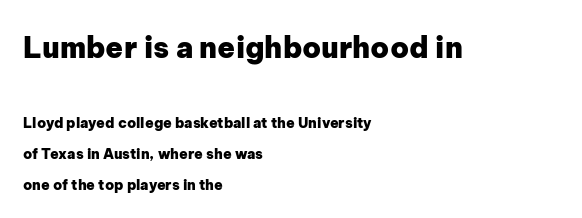
Look at the bottom of the vertical strokes: they stop flat, with no serifs. Ordinary non-slanted type is in use. Observe the ordinary spacing: letters are neighbours, not strangers. Weight check: bold — yes, fully.
